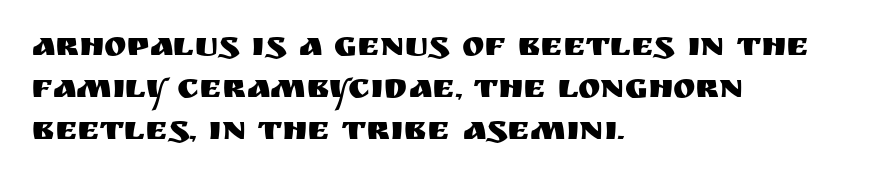
{"serif": "no", "italic": "no", "width": "normal", "stroke_contrast": "medium", "x_height": "large", "monospaced": "no", "underline": "no", "align": "left", "line_spacing_ratio": 1.24, "letter_spacing": "normal", "letter_spacing_em": 0.0, "glyph_px": 34}
